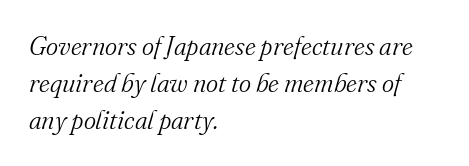
The image shows 26 px text type, italic (leaning right); set left-aligned, normal line spacing (1.43x), normal letter spacing, not underlined.
